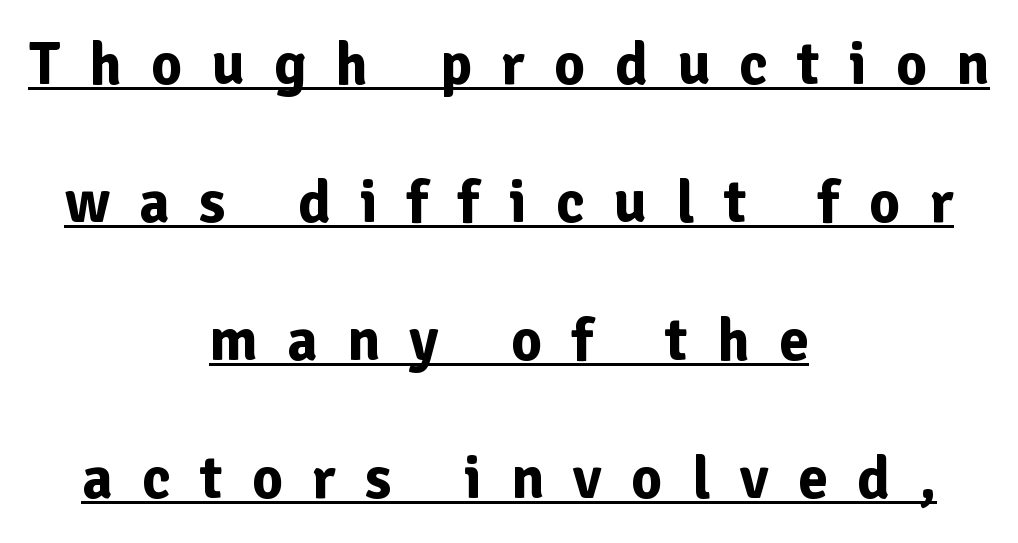
The passage shown stacks its lines with a broad gap. Emphasis is given by a line drawn under the lettering. Here the designer chose a conventional face with non-uniform glyph widths. Visually the block forms a symmetrical silhouette, jagged on both flanks.
